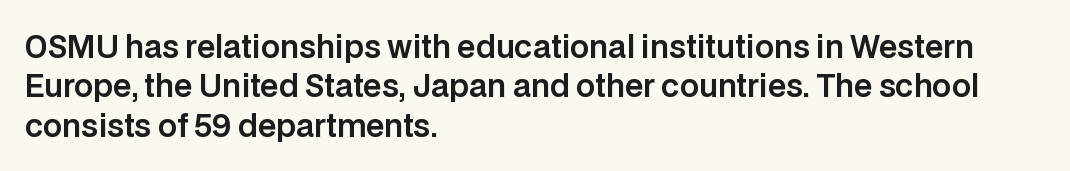
The image shows 30 px sans-serif type, upright; set left-aligned, normal line spacing (1.31x), normal letter spacing, not underlined; low stroke contrast and a large x-height.
